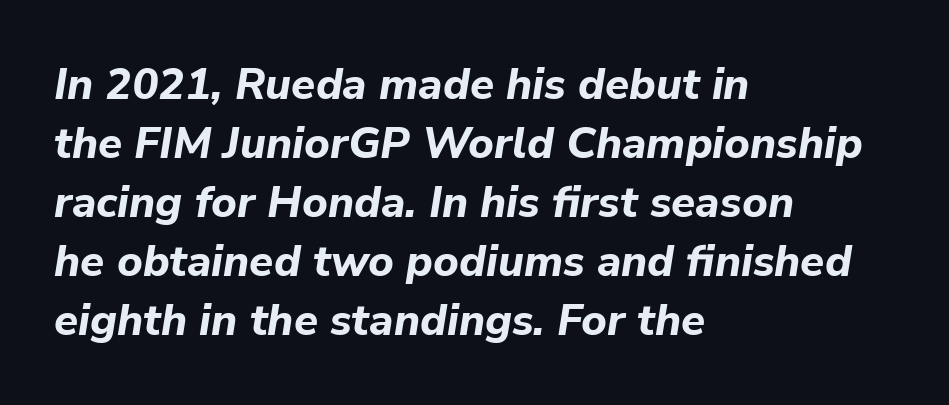
The axis of the letterforms is tilted away from vertical. If you measured baseline to baseline, you'd find a middling distance. On the weight axis this lands at bold, roughly 700. The face used here is proportionally spaced, like ordinary book or web type.
